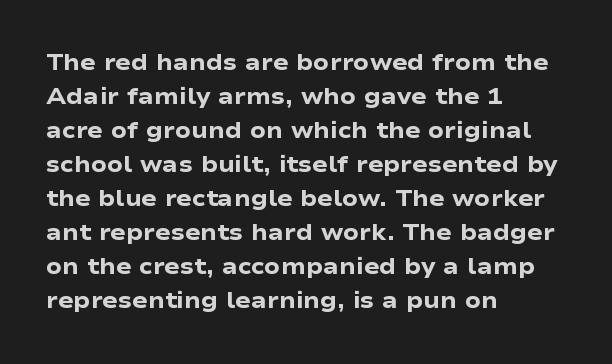
The image shows 23 px bold type, upright; set left-aligned, normal line spacing (1.48x), normal letter spacing, not underlined.
